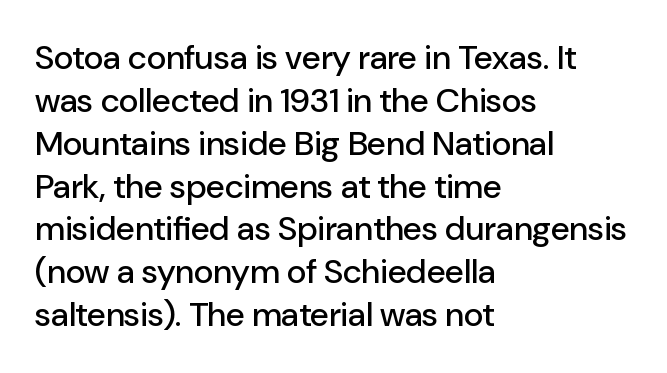
Q: Is the text italic (slanted)? A: No, it is upright.
Q: Is the typeface a serif or a sans-serif typeface? A: Sans-serif.
Q: Is the text underlined? A: No.
Q: How is the paragraph aligned? A: Left-aligned.
Q: Is the spacing between letters normal or unusually wide? A: Normal.
Q: Is the spacing between lines tight, normal or loose? A: Normal.
Q: Width (condensed, normal, or wide)? A: Normal.
Q: Stroke contrast? A: Low.
Q: x-height? A: Medium.
Q: Monospaced? A: No.
